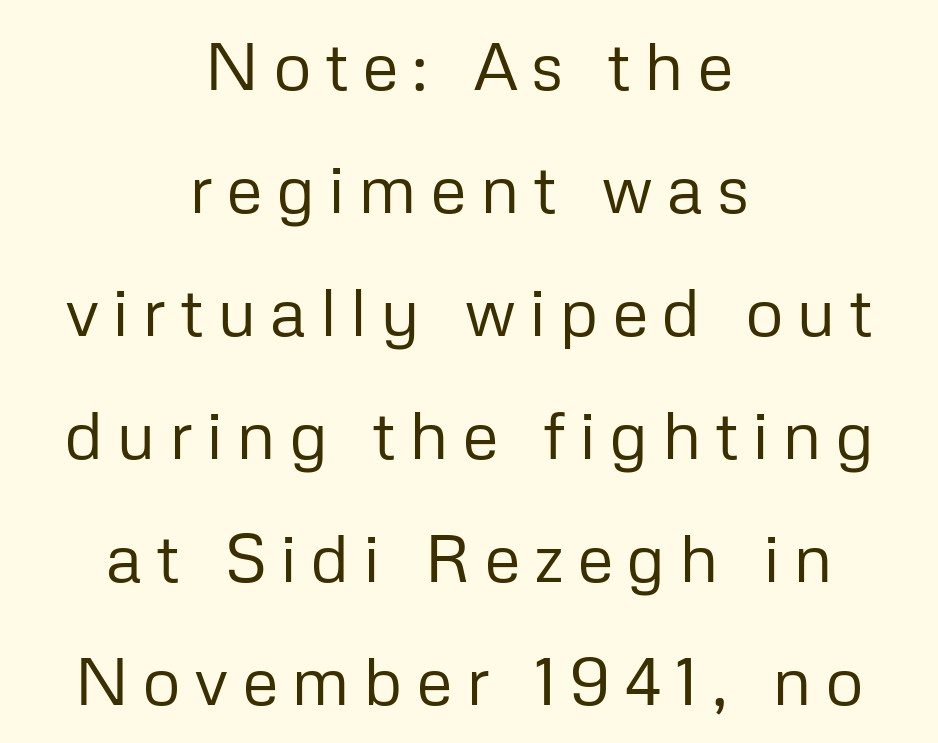
A typesetter would label this face a sans. The letters stand upright; this is a roman face. Clear beneath every line of the passage. Each letter keeps its own natural width here, so spacing adapts to shape.
